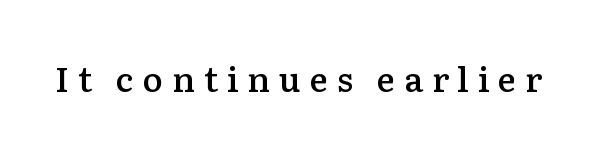
Q: Is the text bold? A: Semi-bold.
Q: Is the text italic (slanted)? A: No, it is upright.
Q: Is the typeface a serif or a sans-serif typeface? A: Serif.
Q: Is the text underlined? A: No.
Q: Is the spacing between letters normal or unusually wide? A: Unusually wide.
Q: Width (condensed, normal, or wide)? A: Normal.
Q: Stroke contrast? A: Low.
Q: x-height? A: Medium.
Q: Monospaced? A: No.
